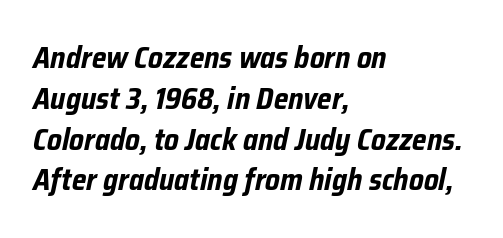
The image shows 30 px bold, condensed type, italic (leaning right); set left-aligned, normal line spacing (1.36x), normal letter spacing, not underlined; low stroke contrast and a medium x-height.
